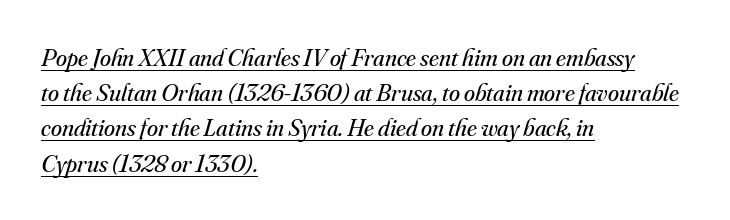
{"italic": "yes", "lean": "right", "slant_degrees": 16, "bold": "no", "underline": "yes", "align": "left", "line_spacing": "normal", "line_spacing_ratio": 1.41, "letter_spacing": "normal", "letter_spacing_em": 0.0, "glyph_px": 25}
